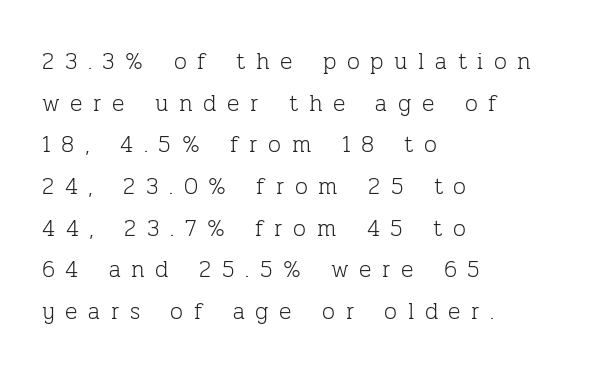
Characters follow at a spacing far wider than the type designer built in. Underlining? Definitely not there. The font is comparable to plain body text, perhaps lighter. These lines were composed using upright roman letters. The paragraph has a hard left edge and a soft right edge.
